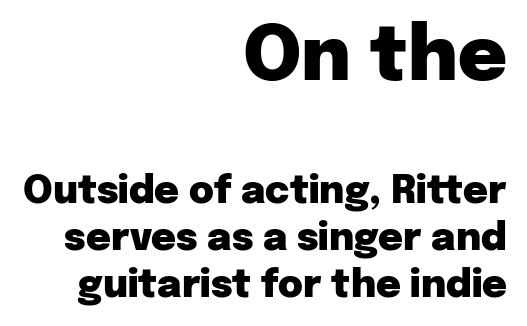
Q: Is the text bold? A: Yes.
Q: Is the text italic (slanted)? A: No, it is upright.
Q: Is the typeface a serif or a sans-serif typeface? A: Sans-serif.
Q: Is the text underlined? A: No.
Q: How is the paragraph aligned? A: Right-aligned.
Q: Is the spacing between letters normal or unusually wide? A: Normal.
Q: Which block of text is set in a larger size, the first (top) or the second (bottom)? A: The first (top) one.
Q: Width (condensed, normal, or wide)? A: Normal.
Q: Stroke contrast? A: Low.
Q: x-height? A: Medium.
Q: Monospaced? A: No.
